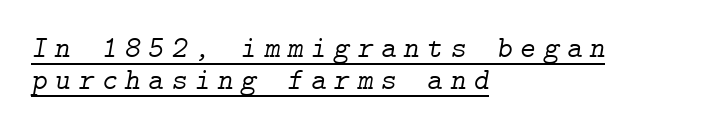
Q: Is the text bold? A: No.
Q: Is the text italic (slanted)? A: Yes, it leans right by about 9 degrees.
Q: Is the typeface a serif or a sans-serif typeface? A: Serif.
Q: Is the text underlined? A: Yes.
Q: How is the paragraph aligned? A: Left-aligned.
Q: Is the spacing between letters normal or unusually wide? A: Unusually wide.
Q: Is the spacing between lines tight, normal or loose? A: Tight.
Q: Width (condensed, normal, or wide)? A: Normal.
Q: Stroke contrast? A: Low.
Q: x-height? A: Medium.
